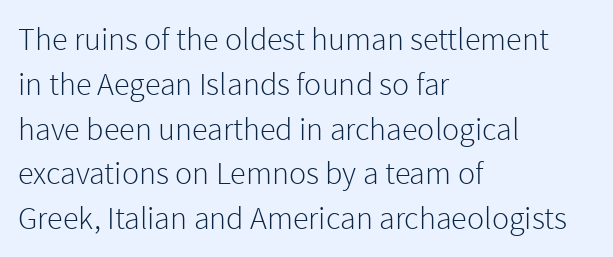
Honestly, there is no underline to notice here at all. The leading is moderate, giving the passage an even texture. These lines are rendered in a variable-pitch font. Visually the block forms a straight wall on the left and a jagged coastline on the right. The type family on display is of the sans-serif kind. No italicization has been applied; the sample stays upright.
